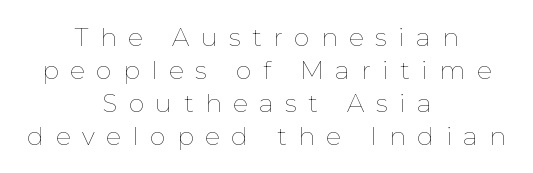
{"italic": "no", "bold": "no", "underline": "no", "align": "center", "line_spacing": "normal", "line_spacing_ratio": 1.32, "letter_spacing": "wide", "letter_spacing_em": 0.46, "glyph_px": 25}
